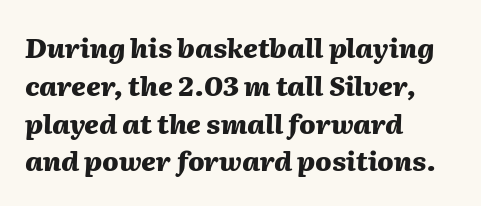
Q: Is the text bold? A: Yes.
Q: Is the text italic (slanted)? A: Yes, it leans right by about 2 degrees.
Q: Is the text underlined? A: No.
Q: How is the paragraph aligned? A: Left-aligned.
Q: Is the spacing between letters normal or unusually wide? A: Normal.
Q: Is the spacing between lines tight, normal or loose? A: Normal.
